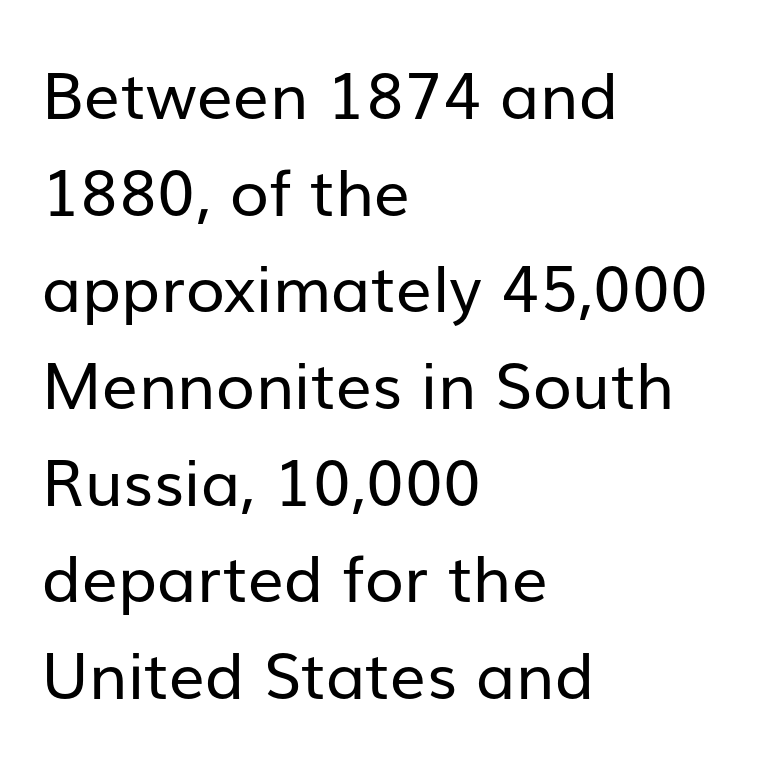
Q: Is the text bold? A: No.
Q: Is the text italic (slanted)? A: No, it is upright.
Q: Is the typeface a serif or a sans-serif typeface? A: Sans-serif.
Q: Is the text underlined? A: No.
Q: How is the paragraph aligned? A: Left-aligned.
Q: Is the spacing between letters normal or unusually wide? A: Normal.
Q: Is the spacing between lines tight, normal or loose? A: Normal.
Q: Width (condensed, normal, or wide)? A: Normal.
Q: Stroke contrast? A: Low.
Q: x-height? A: Medium.
Q: Monospaced? A: No.
